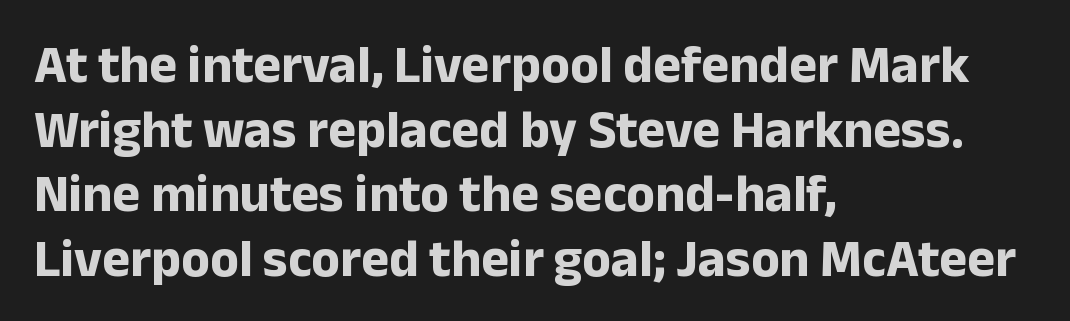
The image shows 53 px bold sans-serif type, upright; set left-aligned, line spacing 1.22x, normal letter spacing, not underlined; low stroke contrast and a medium x-height.
